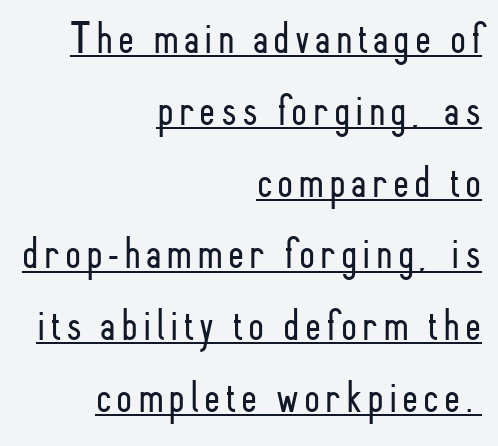
{"serif": "no", "italic": "no", "bold": "no", "weight": "light", "width": "condensed", "stroke_contrast": "low", "x_height": "small", "monospaced": "no", "underline": "yes", "align": "right", "line_spacing": "normal", "line_spacing_ratio": 1.56, "glyph_px": 46}
